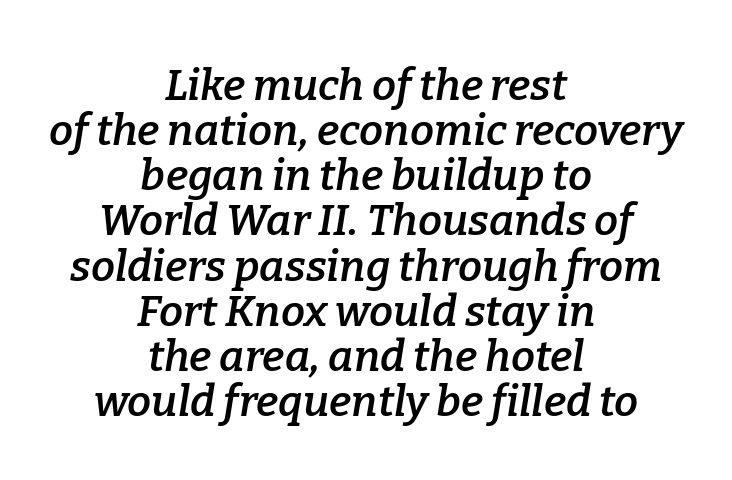
{"serif": "yes", "italic": "yes", "lean": "right", "slant_degrees": 9, "bold": "semi", "weight": "semibold", "width": "normal", "stroke_contrast": "low", "x_height": "medium", "monospaced": "no", "underline": "no", "align": "center", "line_spacing": "tight", "line_spacing_ratio": 1.05, "letter_spacing": "normal", "letter_spacing_em": 0.0, "glyph_px": 43}
